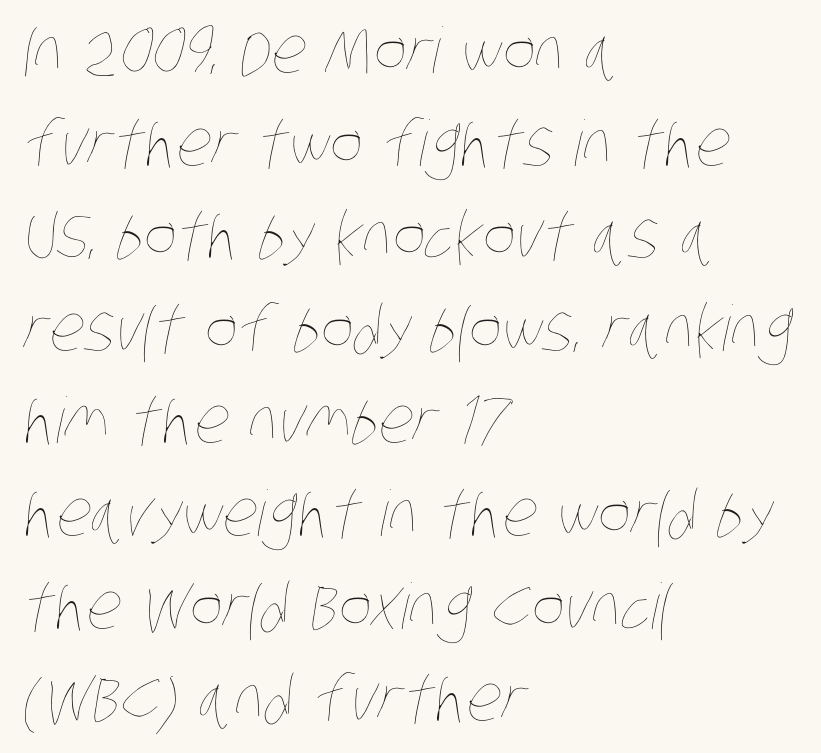
The letters sit at their default tracking, neither squeezed nor spread. Character widths vary here, with narrow letters taking less room than wide ones. A quiet, ordinary-to-light weight characterises the typeface. This rendering features lettering with no underline. The rag falls on the right side of this text block. Normally led — the rows are evenly, conventionally spaced.
